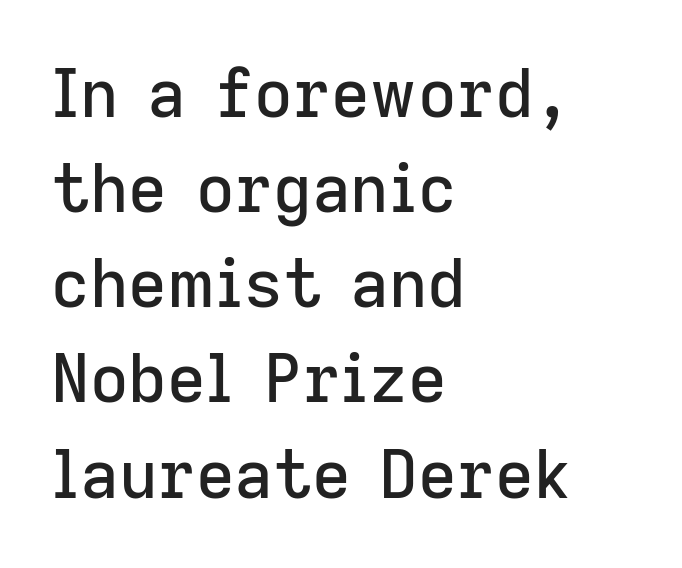
{"serif": "no", "italic": "no", "width": "normal", "stroke_contrast": "low", "x_height": "medium", "monospaced": "no", "underline": "no", "align": "left", "line_spacing": "normal", "line_spacing_ratio": 1.42, "letter_spacing": "normal", "letter_spacing_em": 0.0, "glyph_px": 67}
